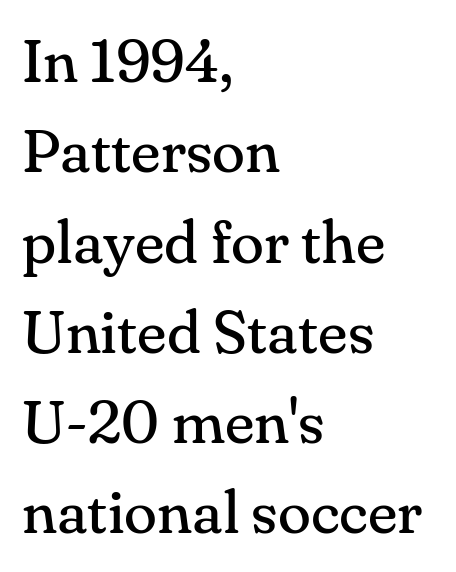
Q: Is the text bold? A: No.
Q: Is the text italic (slanted)? A: No, it is upright.
Q: Is the typeface a serif or a sans-serif typeface? A: Serif.
Q: Is the text underlined? A: No.
Q: How is the paragraph aligned? A: Left-aligned.
Q: Is the spacing between letters normal or unusually wide? A: Normal.
Q: Is the spacing between lines tight, normal or loose? A: Normal.
Q: Width (condensed, normal, or wide)? A: Normal.
Q: Stroke contrast? A: Medium.
Q: x-height? A: Small.
Q: Monospaced? A: No.
